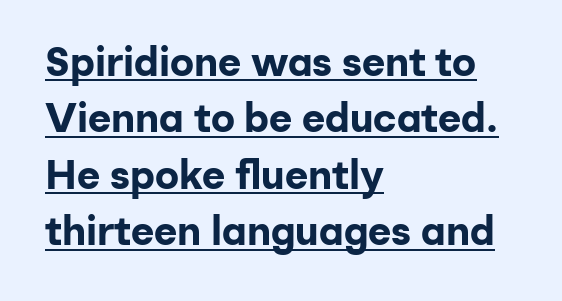
The image shows 40 px bold sans-serif type, upright; set left-aligned, normal line spacing (1.41x), normal letter spacing, underlined; low stroke contrast and a medium x-height.
